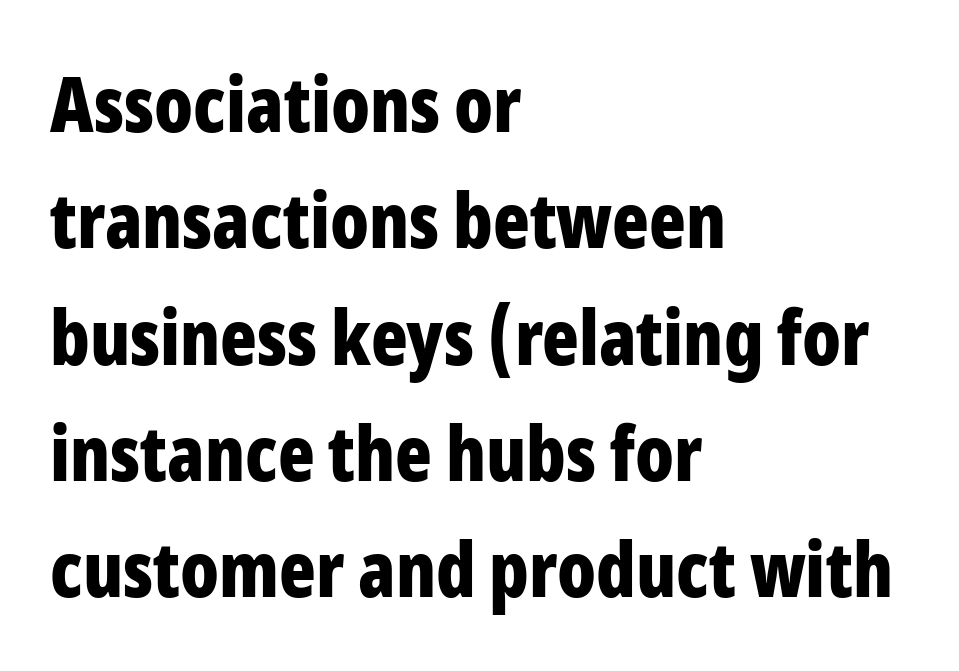
{"serif": "no", "italic": "no", "bold": "yes", "weight": "bold", "width": "condensed", "stroke_contrast": "low", "x_height": "medium", "monospaced": "no", "underline": "no", "align": "left", "line_spacing": "normal", "line_spacing_ratio": 1.53, "letter_spacing": "normal", "letter_spacing_em": 0.0, "glyph_px": 76}
